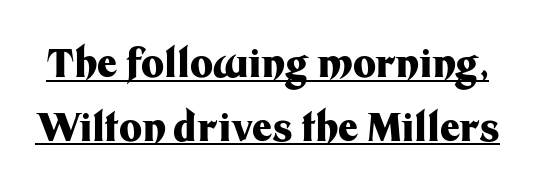
{"serif": "no", "italic": "no", "bold": "yes", "weight": "heavy", "width": "normal", "stroke_contrast": "medium", "x_height": "medium", "monospaced": "no", "underline": "yes", "line_spacing": "normal", "line_spacing_ratio": 1.63, "letter_spacing": "normal", "letter_spacing_em": 0.0, "glyph_px": 39}
